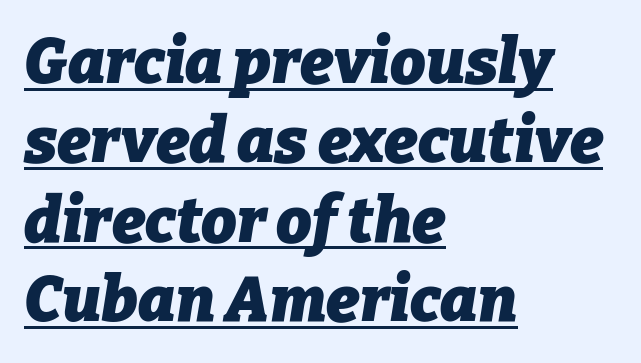
Q: Is the text bold? A: Yes.
Q: Is the text italic (slanted)? A: Yes, it leans right by about 9 degrees.
Q: Is the text underlined? A: Yes.
Q: How is the paragraph aligned? A: Left-aligned.
Q: Is the spacing between letters normal or unusually wide? A: Normal.
Q: Is the spacing between lines tight, normal or loose? A: Normal.
Q: Width (condensed, normal, or wide)? A: Normal.
Q: Stroke contrast? A: Low.
Q: x-height? A: Medium.
Q: Monospaced? A: No.
